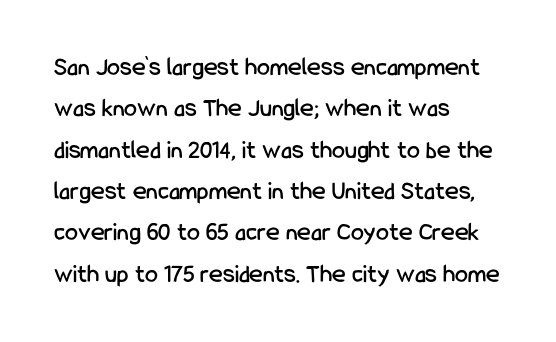
The image shows 26 px text type, upright; set left-aligned, normal line spacing (1.59x), normal letter spacing, not underlined.
